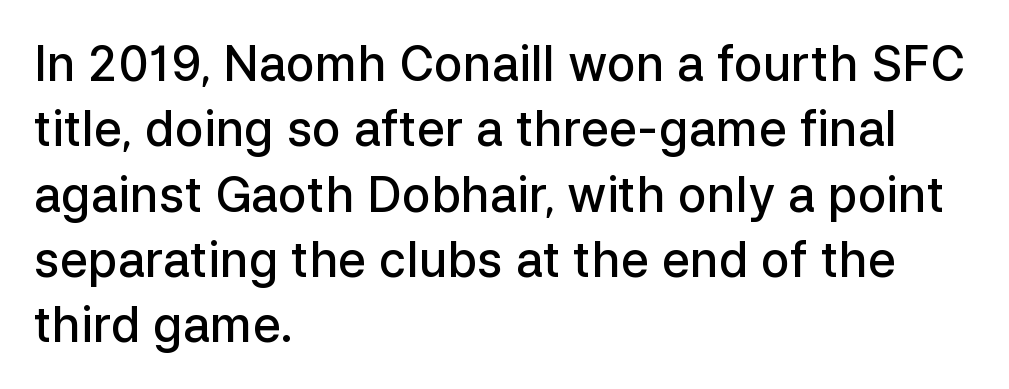
The image shows 48 px semibold sans-serif type, upright; set left-aligned, normal line spacing (1.36x), normal letter spacing, not underlined; low stroke contrast and a medium x-height.
